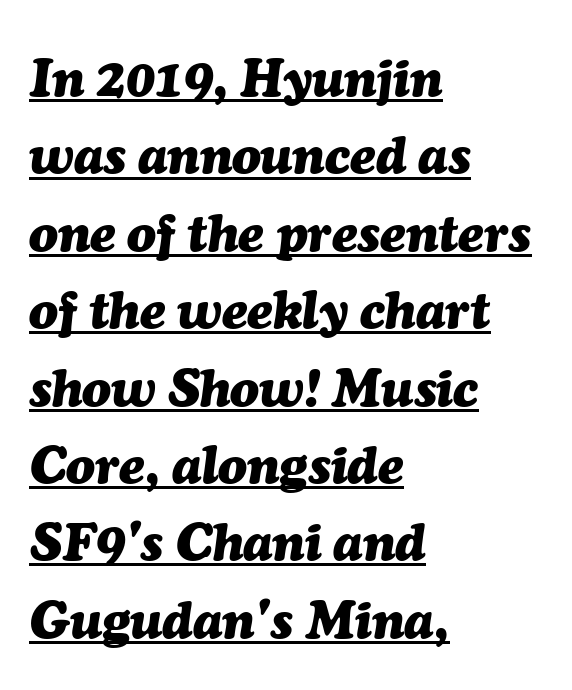
Q: Is the text bold? A: Yes.
Q: Is the text italic (slanted)? A: Yes, it leans right by about 7 degrees.
Q: Is the text underlined? A: Yes.
Q: How is the paragraph aligned? A: Left-aligned.
Q: Is the spacing between letters normal or unusually wide? A: Normal.
Q: Is the spacing between lines tight, normal or loose? A: Normal.
Q: Width (condensed, normal, or wide)? A: Normal.
Q: Stroke contrast? A: Medium.
Q: x-height? A: Medium.
Q: Monospaced? A: No.
